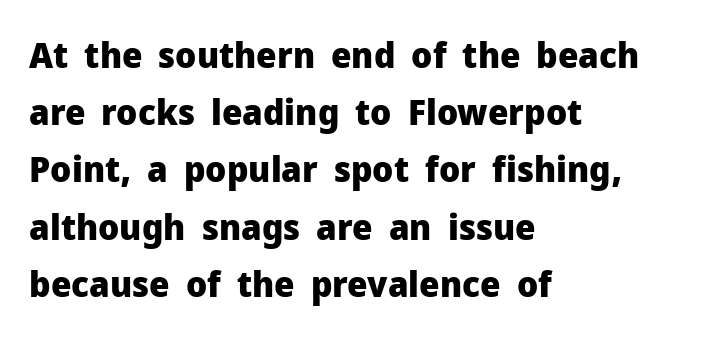
{"serif": "no", "italic": "no", "bold": "yes", "weight": "heavy", "width": "normal", "stroke_contrast": "low", "x_height": "medium", "monospaced": "no", "underline": "no", "align": "left", "line_spacing": "normal", "line_spacing_ratio": 1.59, "letter_spacing": "normal", "letter_spacing_em": 0.0, "glyph_px": 36}
